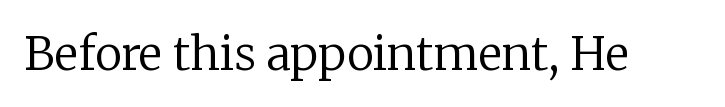
The lettering stays uniformly vertical, giving the passage a roman look. The passage shown is not underscored anywhere. To sum up the face: it has serifs. The cut favours lightness, reaching ordinary text weight at its darkest. You could not count columns in this text — the font is proportionally spaced. Standard letterfit; no display-style spreading of the glyphs.
